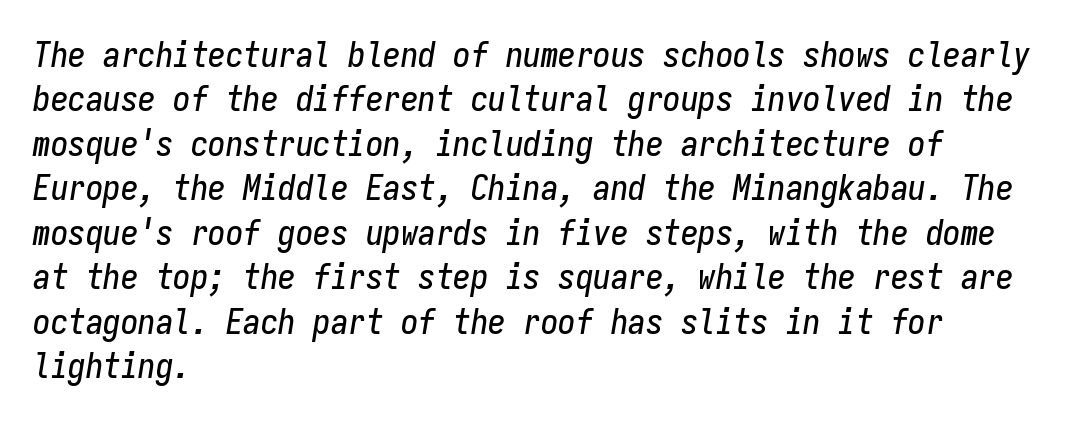
The image shows 35 px condensed type, italic (leaning right), monospaced; set left-aligned, normal line spacing (1.27x), normal letter spacing, not underlined; low stroke contrast and a medium x-height.
